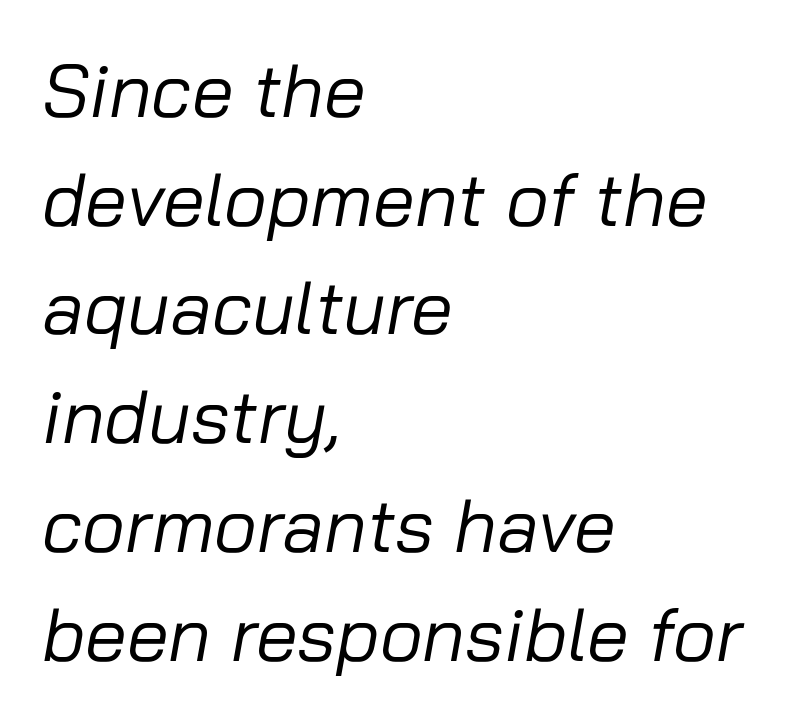
{"italic": "yes", "lean": "right", "slant_degrees": 10, "bold": "no", "weight": "regular", "width": "normal", "stroke_contrast": "low", "x_height": "medium", "monospaced": "no", "underline": "no", "align": "left", "line_spacing": "normal", "line_spacing_ratio": 1.45, "letter_spacing": "normal", "letter_spacing_em": 0.0, "glyph_px": 75}
